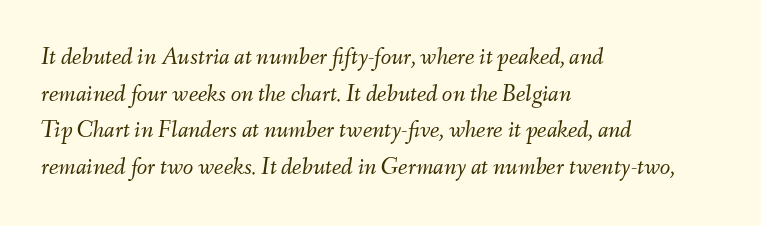
The image shows 24 px text type, italic (leaning right); set left-aligned, normal line spacing (1.53x), normal letter spacing, not underlined.
